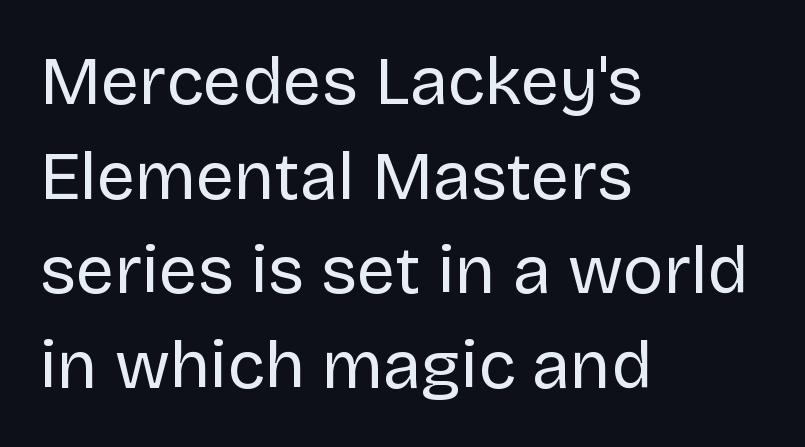
The image shows 68 px regular-weight sans-serif type, upright; set left-aligned, normal line spacing (1.39x), normal letter spacing, not underlined; low stroke contrast and a large x-height.
